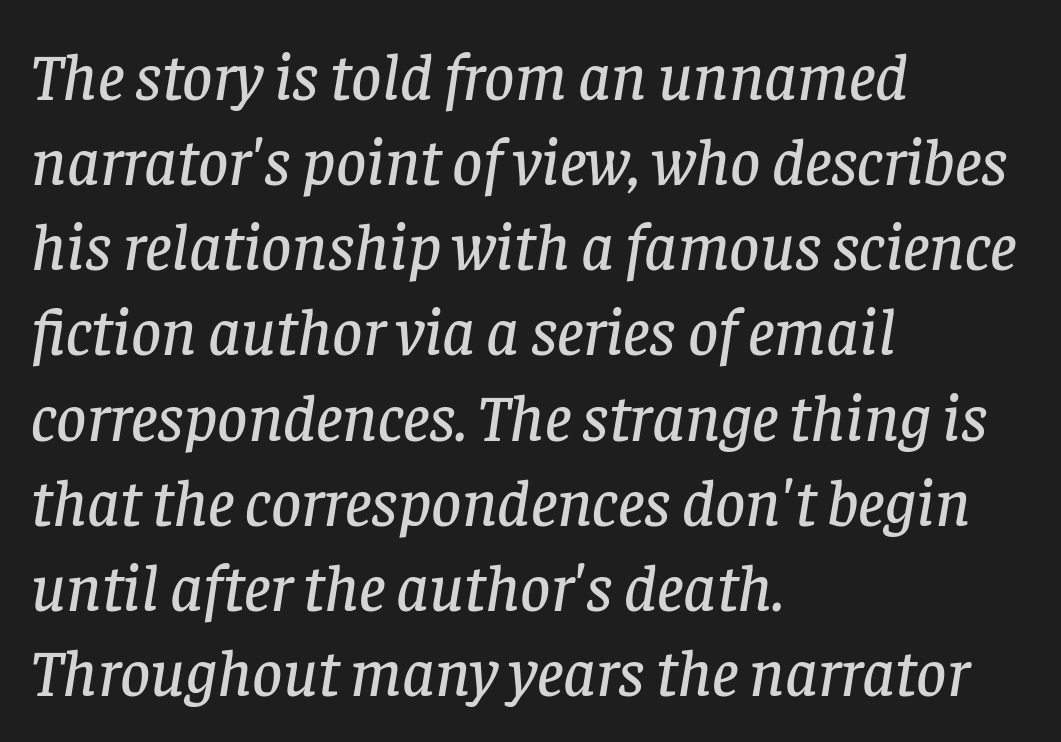
Q: Is the text italic (slanted)? A: Yes, it leans right by about 8 degrees.
Q: Is the typeface a serif or a sans-serif typeface? A: Serif.
Q: Is the text underlined? A: No.
Q: How is the paragraph aligned? A: Left-aligned.
Q: Is the spacing between letters normal or unusually wide? A: Normal.
Q: Is the spacing between lines tight, normal or loose? A: Normal.
Q: Width (condensed, normal, or wide)? A: Normal.
Q: Stroke contrast? A: Low.
Q: x-height? A: Large.
Q: Monospaced? A: No.
